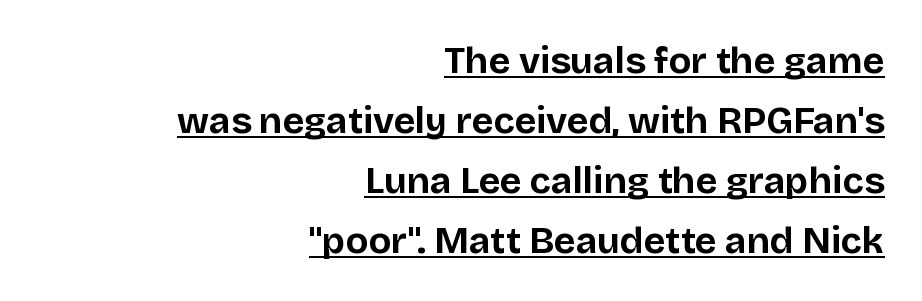
{"serif": "no", "italic": "no", "bold": "yes", "weight": "bold", "width": "normal", "stroke_contrast": "low", "x_height": "large", "monospaced": "no", "underline": "yes", "align": "right", "line_spacing": "normal", "line_spacing_ratio": 1.62, "letter_spacing": "normal", "letter_spacing_em": 0.0, "glyph_px": 37}
